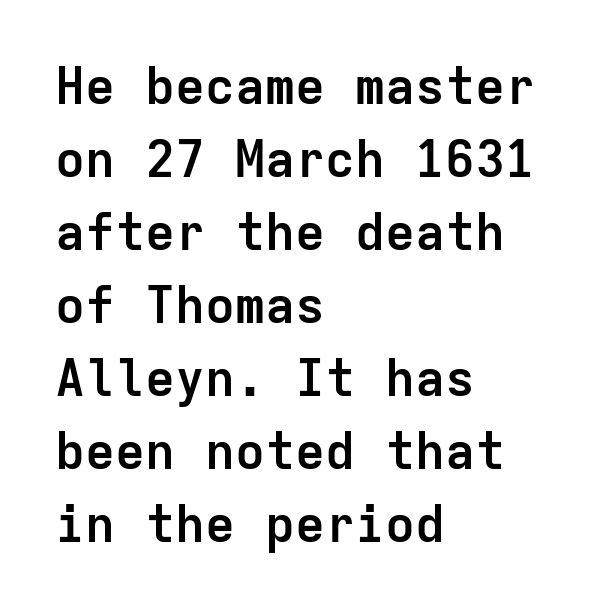
These lines carry a lot of weight — the face is fully bold. This sample has the even, mechanical cadence of fixed-width lettering. Tracking here is standard; glyphs follow each other at the usual distance. The type family on display is of the sans-serif kind. Honestly, the row spacing looks completely unremarkable. Lines of text with bare space underneath.
